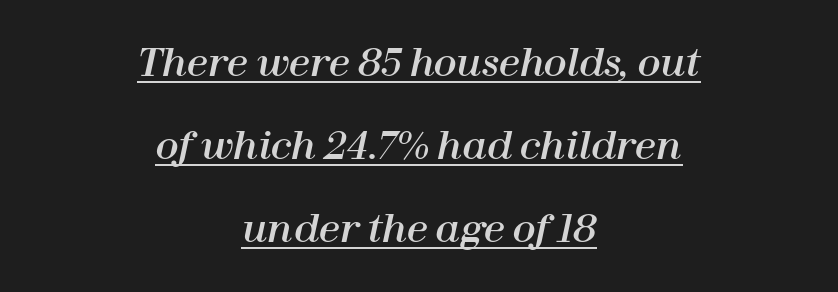
Q: Is the text italic (slanted)? A: Yes, it leans right by about 12 degrees.
Q: Is the text underlined? A: Yes.
Q: How is the paragraph aligned? A: Centered.
Q: Is the spacing between letters normal or unusually wide? A: Normal.
Q: Is the spacing between lines tight, normal or loose? A: Loose.
Q: Width (condensed, normal, or wide)? A: Normal.
Q: Stroke contrast? A: High.
Q: x-height? A: Medium.
Q: Monospaced? A: No.
